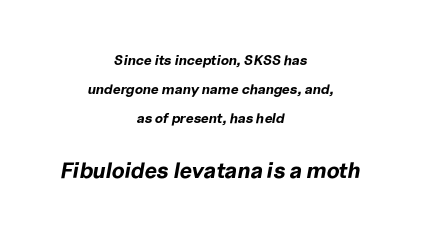
The image shows 22 px bold type, italic (leaning right); set centered, loose line spacing (2.08x), normal letter spacing, not underlined; the second (bottom) block is 1.57x larger.
